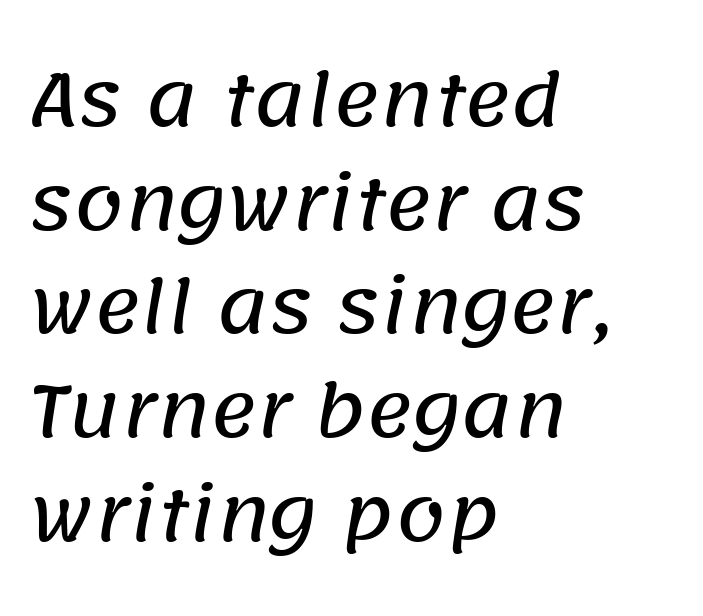
{"serif": "no", "width": "normal", "stroke_contrast": "low", "x_height": "large", "monospaced": "no", "underline": "no", "align": "left", "line_spacing": "normal", "line_spacing_ratio": 1.46, "letter_spacing": "normal", "letter_spacing_em": 0.0, "glyph_px": 71}
